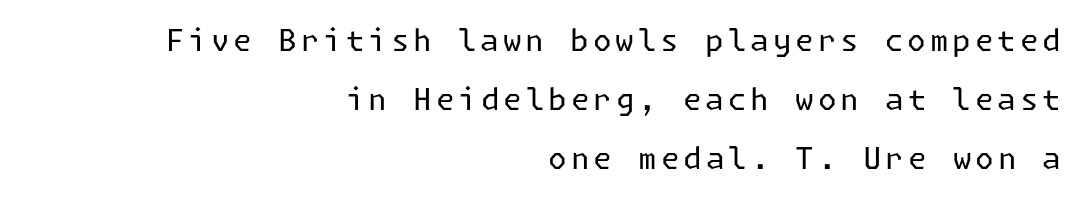
Q: Is the text bold? A: No.
Q: Is the text italic (slanted)? A: No, it is upright.
Q: Is the typeface a serif or a sans-serif typeface? A: Sans-serif.
Q: Is the text underlined? A: No.
Q: How is the paragraph aligned? A: Right-aligned.
Q: Is the spacing between lines tight, normal or loose? A: Loose.
Q: Width (condensed, normal, or wide)? A: Normal.
Q: Stroke contrast? A: Low.
Q: x-height? A: Medium.
